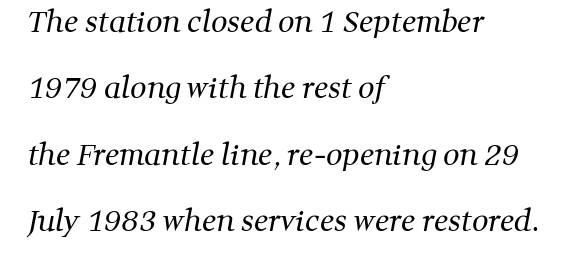
Stroke mass is kept to a normal reading level or below. Inter-character spacing is left at the font's built-in metrics. Spacing verdict: proportional, widths tailored to each character. The lines are quadded left. Whoever set this chose breathing room over compactness in the vertical rhythm. Serifs: yes, visible at the terminals of the letterforms.
